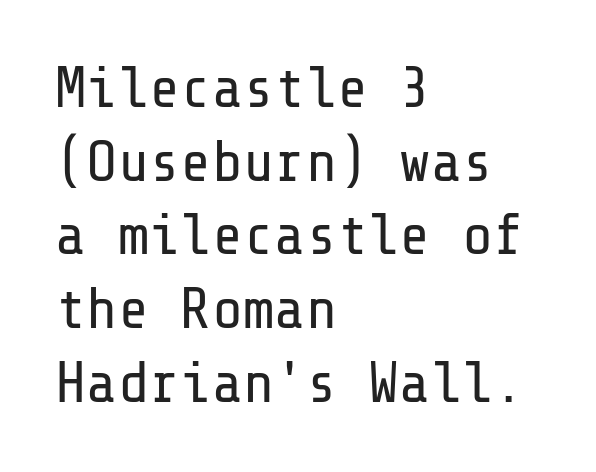
Q: Is the text bold? A: No.
Q: Is the text italic (slanted)? A: No, it is upright.
Q: Is the typeface a serif or a sans-serif typeface? A: Sans-serif.
Q: Is the text underlined? A: No.
Q: How is the paragraph aligned? A: Left-aligned.
Q: Is the spacing between letters normal or unusually wide? A: Normal.
Q: Is the spacing between lines tight, normal or loose? A: Normal.
Q: Width (condensed, normal, or wide)? A: Normal.
Q: Stroke contrast? A: Low.
Q: x-height? A: Medium.
